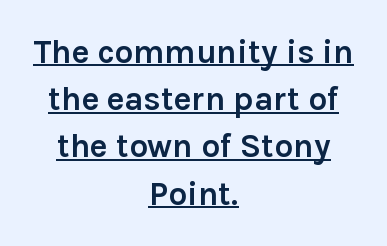
Q: Is the text bold? A: Yes.
Q: Is the text italic (slanted)? A: No, it is upright.
Q: Is the typeface a serif or a sans-serif typeface? A: Sans-serif.
Q: Is the text underlined? A: Yes.
Q: How is the paragraph aligned? A: Centered.
Q: Is the spacing between letters normal or unusually wide? A: Normal.
Q: Is the spacing between lines tight, normal or loose? A: Normal.
Q: Width (condensed, normal, or wide)? A: Normal.
Q: x-height? A: Medium.
Q: Monospaced? A: No.
